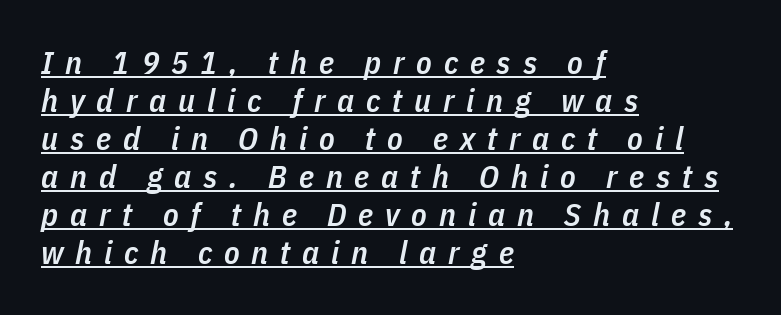
{"italic": "yes", "lean": "right", "slant_degrees": 11, "bold": "semi", "weight": "semibold", "width": "condensed", "stroke_contrast": "low", "x_height": "medium", "monospaced": "no", "underline": "yes", "align": "left", "line_spacing_ratio": 1.19, "letter_spacing": "wide", "letter_spacing_em": 0.37, "glyph_px": 32}
